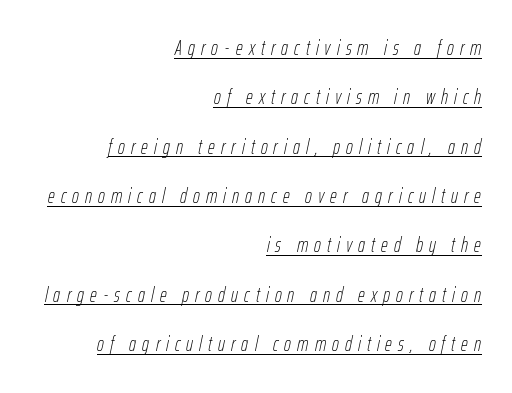
Q: Is the text bold? A: No.
Q: Is the text italic (slanted)? A: Yes, it leans right by about 12 degrees.
Q: Is the text underlined? A: Yes.
Q: How is the paragraph aligned? A: Right-aligned.
Q: Is the spacing between letters normal or unusually wide? A: Unusually wide.
Q: Is the spacing between lines tight, normal or loose? A: Loose.
